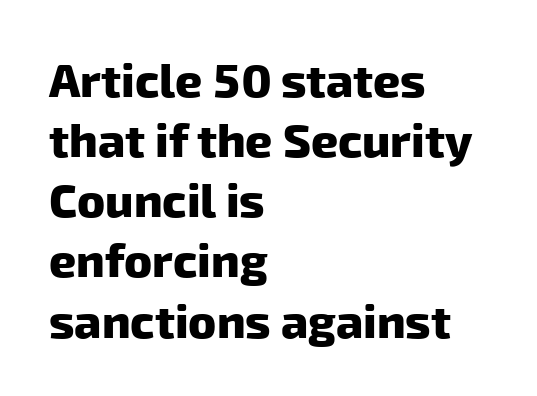
Q: Is the text bold? A: Yes.
Q: Is the typeface a serif or a sans-serif typeface? A: Sans-serif.
Q: Is the text underlined? A: No.
Q: How is the paragraph aligned? A: Left-aligned.
Q: Is the spacing between letters normal or unusually wide? A: Normal.
Q: Is the spacing between lines tight, normal or loose? A: Normal.
Q: Width (condensed, normal, or wide)? A: Normal.
Q: Stroke contrast? A: Low.
Q: x-height? A: Medium.
Q: Monospaced? A: No.
